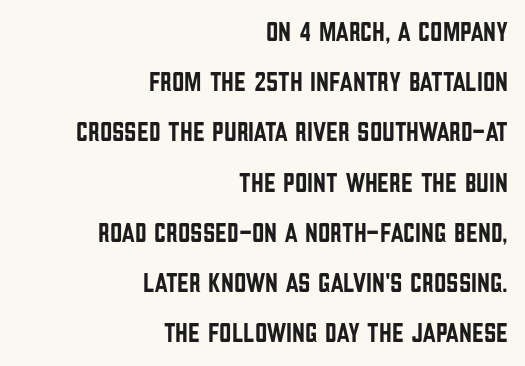
{"italic": "no", "underline": "no", "align": "right", "line_spacing_ratio": 1.86, "letter_spacing": "normal", "letter_spacing_em": 0.0, "glyph_px": 27}
